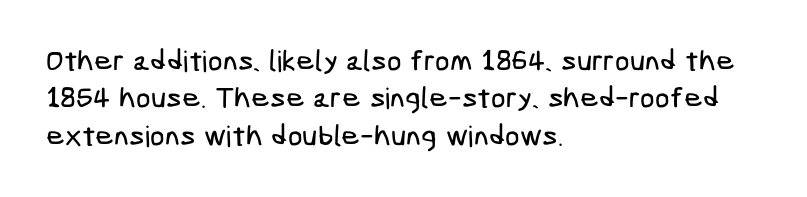
The image shows 29 px condensed sans-serif type; set left-aligned, normal line spacing (1.29x), normal letter spacing, not underlined; low stroke contrast and a medium x-height.
